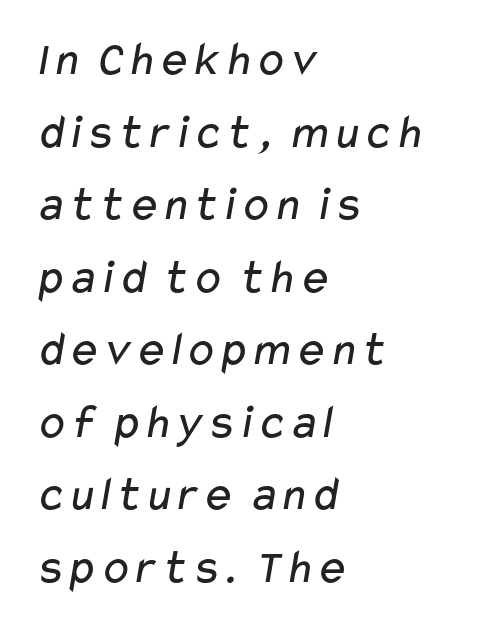
Q: Is the text bold? A: No.
Q: Is the typeface a serif or a sans-serif typeface? A: Sans-serif.
Q: Is the text underlined? A: No.
Q: How is the paragraph aligned? A: Left-aligned.
Q: Is the spacing between letters normal or unusually wide? A: Normal.
Q: Is the spacing between lines tight, normal or loose? A: Normal.
Q: Width (condensed, normal, or wide)? A: Wide.
Q: Stroke contrast? A: Low.
Q: x-height? A: Medium.
Q: Monospaced? A: No.
